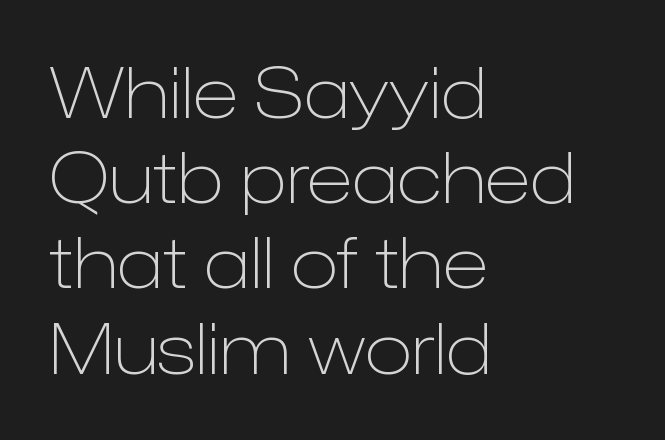
{"serif": "no", "italic": "no", "bold": "no", "weight": "light", "width": "normal", "stroke_contrast": "low", "x_height": "medium", "monospaced": "no", "underline": "no", "align": "left", "line_spacing_ratio": 1.2, "letter_spacing": "normal", "letter_spacing_em": 0.0, "glyph_px": 71}
